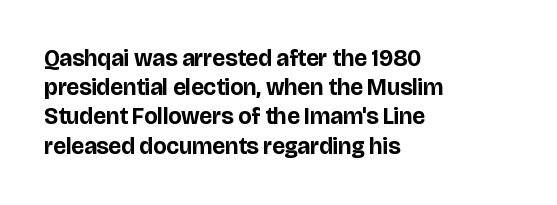
{"italic": "no", "bold": "yes", "underline": "no", "align": "left", "line_spacing": "normal", "line_spacing_ratio": 1.27, "letter_spacing": "normal", "letter_spacing_em": 0.0, "glyph_px": 23}
